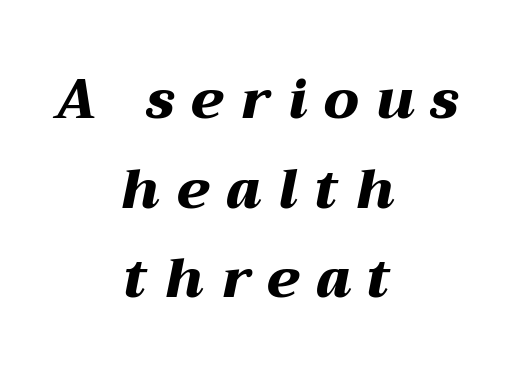
The image shows 54 px heavy, wide type, italic (leaning right); set centered, normal line spacing (1.66x), unusually wide letter spacing (+0.32 em), not underlined; medium stroke contrast and a medium x-height.
